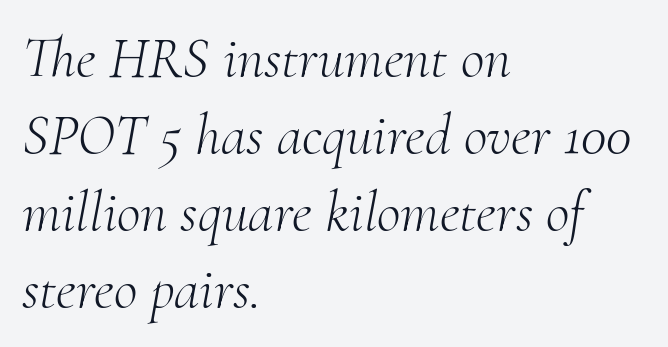
The image shows 58 px light serif type, italic (leaning right); set left-aligned, normal line spacing (1.33x), normal letter spacing, not underlined; medium stroke contrast and a small x-height.
